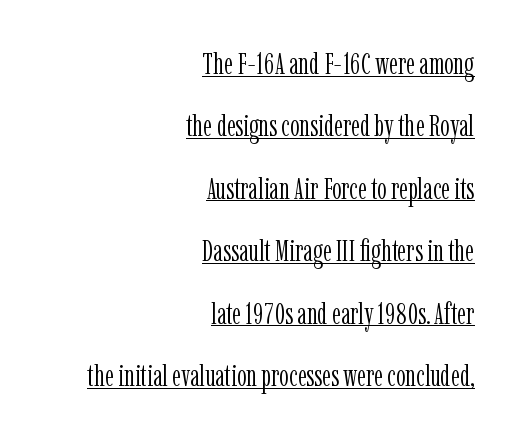
The image shows 30 px light, condensed serif type, upright; set right-aligned, loose line spacing (2.08x), normal letter spacing, underlined; low stroke contrast and a medium x-height.
